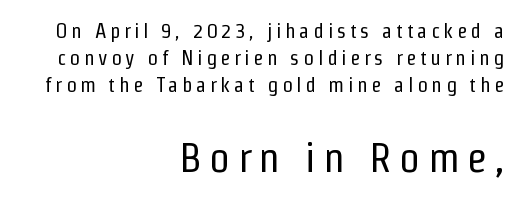
{"serif": "no", "italic": "no", "bold": "no", "weight": "regular", "width": "condensed", "stroke_contrast": "low", "x_height": "medium", "monospaced": "no", "underline": "no", "align": "right", "line_spacing": "normal", "line_spacing_ratio": 1.29, "larger_block": "second", "size_ratio": 2.0, "glyph_px": 42}
